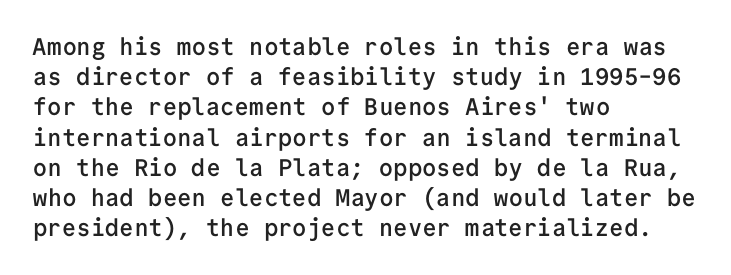
These lines are set flush left with a ragged right edge. Reading down the column, the eye jumps a familiar distance to each next line. The face used here is a semibold: visibly heavier than regular, lighter than bold. The specimen omits any rule beneath the text block's lines. Spacing between characters is what you'd get straight out of the box.
